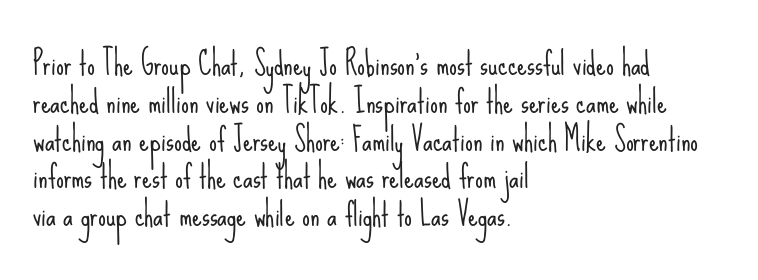
The passage shown is typed in a proportional face where columns would drift. Examine the stroke ends and you'll find no serifs. These glyphs show unthickened strokes, regular width or finer. Type without underlining.
